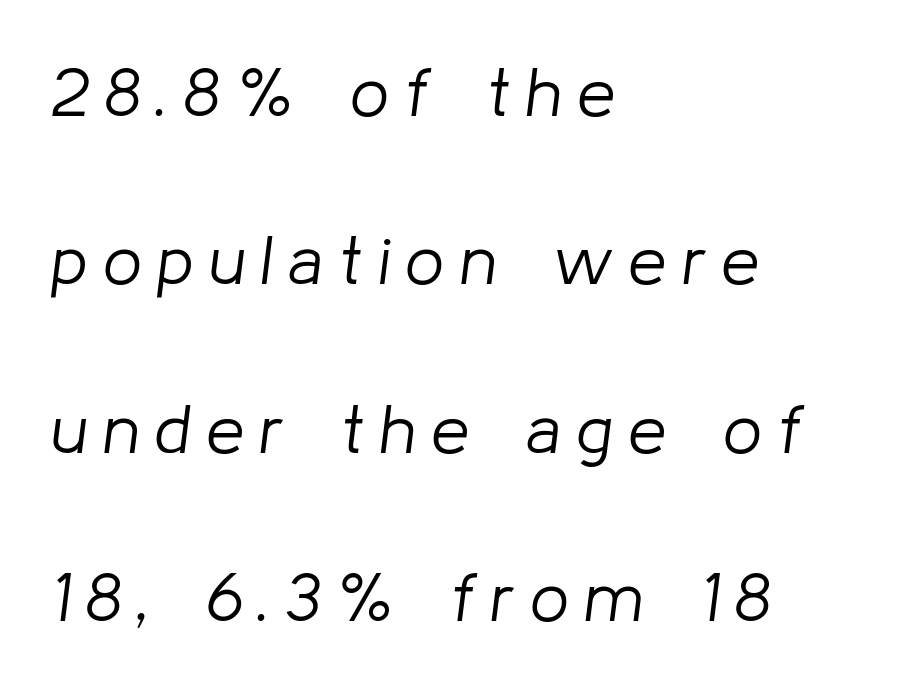
An italicized treatment has been applied to the whole sample. The letters advance in unequal steps, a hallmark of proportional type. The rendering uses a large line-height, opening up the rows. Tracking here is generous; glyphs stand well apart from one another. Horizontally, the lines are justified to the leading edge only. Stems here are at most as thick as an everyday book face.
